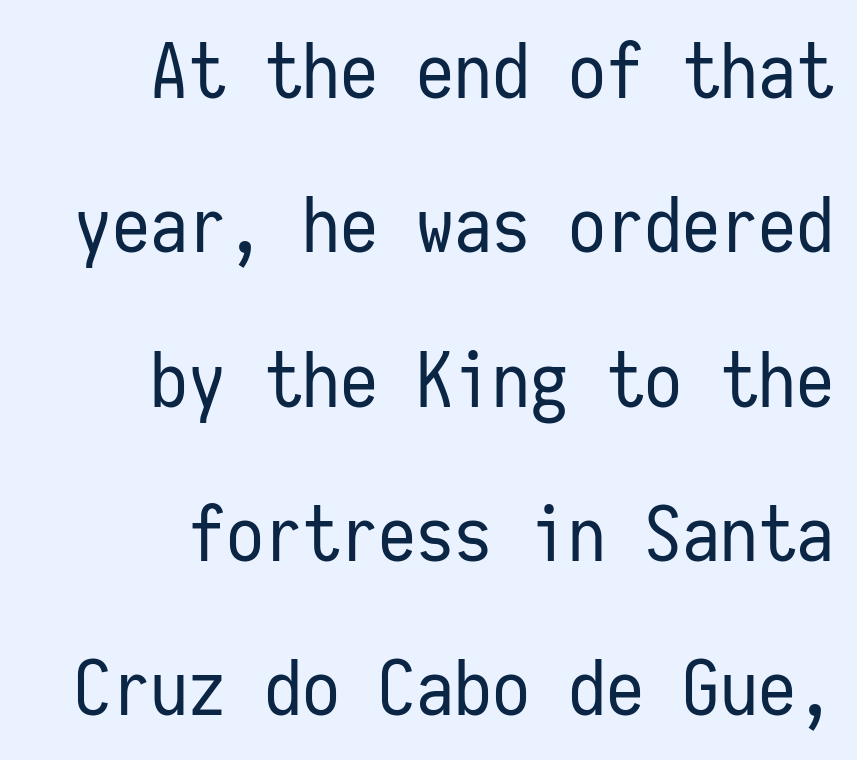
Compared with typical body copy, the letter spacing here is the same. Here the designer chose a console-style face with uniform glyph widths. It's the straight-up-and-down kind of type. A typesetter would label this face a sans. Reading down the block, your eye finds every line finishing at a fixed right position.
